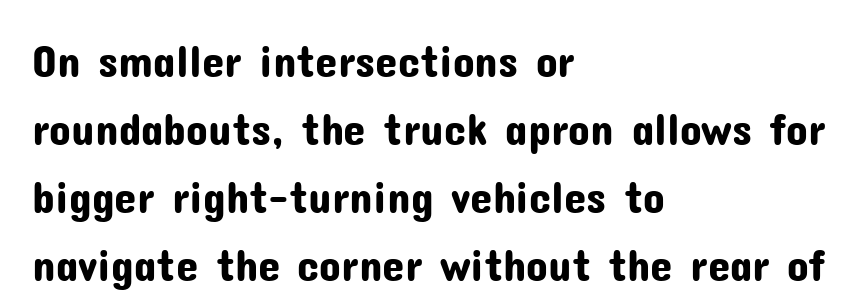
Q: Is the text italic (slanted)? A: No, it is upright.
Q: Is the typeface a serif or a sans-serif typeface? A: Sans-serif.
Q: Is the text underlined? A: No.
Q: How is the paragraph aligned? A: Left-aligned.
Q: Is the spacing between letters normal or unusually wide? A: Normal.
Q: Is the spacing between lines tight, normal or loose? A: Normal.
Q: Width (condensed, normal, or wide)? A: Normal.
Q: Stroke contrast? A: Low.
Q: x-height? A: Medium.
Q: Monospaced? A: No.
